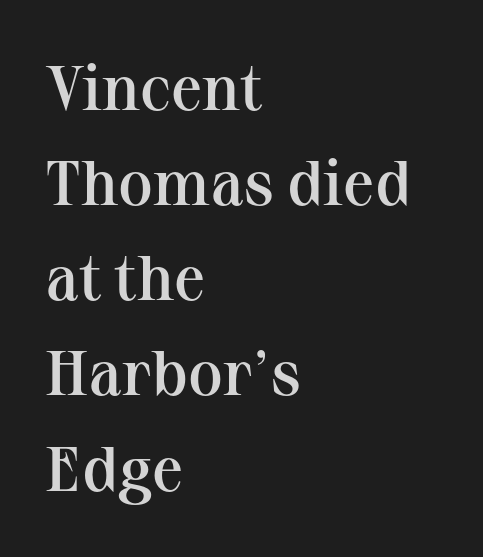
The image shows 63 px semibold serif type, upright; set left-aligned, normal line spacing (1.51x), normal letter spacing, not underlined; medium stroke contrast and a medium x-height.
